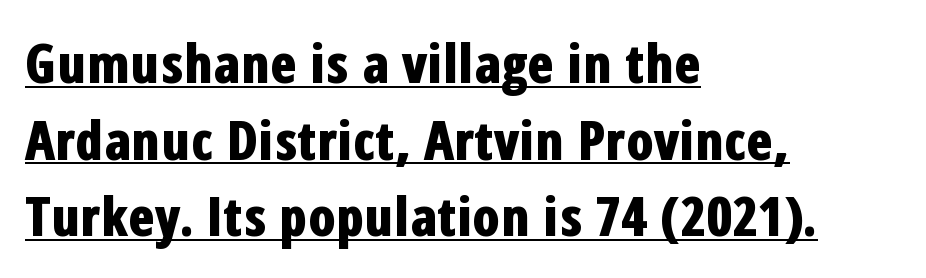
The image shows 54 px bold, condensed sans-serif type, upright; set left-aligned, normal line spacing (1.42x), normal letter spacing, underlined; low stroke contrast and a medium x-height.
